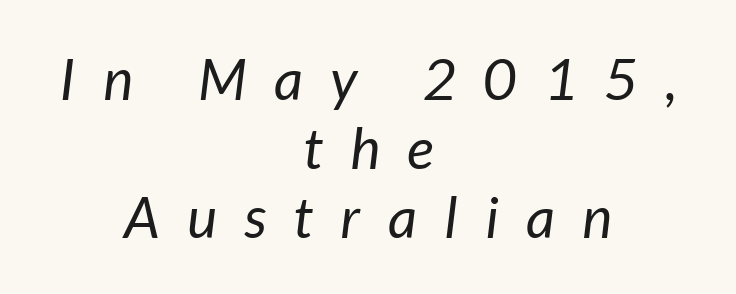
Centered paragraph, ragged on both sides. Yep, that's italic — everything's leaning. The strokes carry an ordinary text weight at most. The gaps between neighbouring characters are conspicuously large. The passage shown is typed in a proportional face where columns would drift. The strip under each line holds only bare page.
